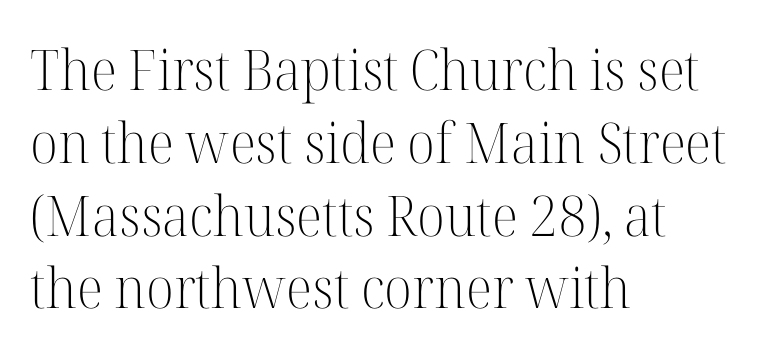
{"serif": "yes", "italic": "no", "bold": "no", "weight": "light", "width": "normal", "stroke_contrast": "high", "x_height": "medium", "monospaced": "no", "underline": "no", "align": "left", "line_spacing": "normal", "line_spacing_ratio": 1.3, "letter_spacing": "normal", "letter_spacing_em": 0.0, "glyph_px": 56}
